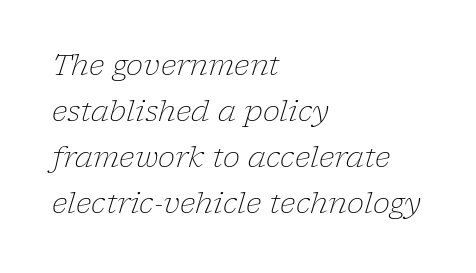
Unbolded letterforms with no extra heft. Type without underlining. The designer went with a serif here, giving each stem small feet. No extra tracking has been applied to these lines. The rendering anchors every line to the left-hand side.
